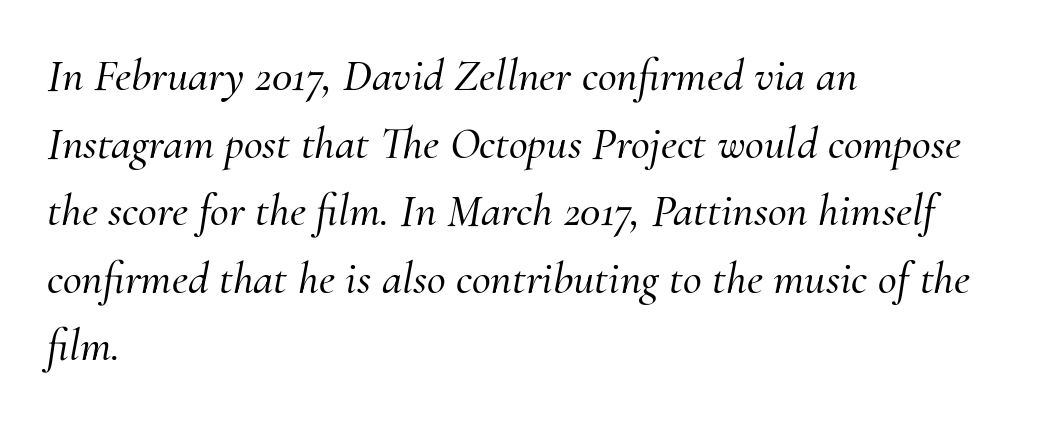
{"serif": "yes", "italic": "yes", "lean": "right", "slant_degrees": 10, "width": "normal", "stroke_contrast": "medium", "x_height": "small", "monospaced": "no", "underline": "no", "align": "left", "line_spacing": "normal", "line_spacing_ratio": 1.47, "letter_spacing": "normal", "letter_spacing_em": 0.0, "glyph_px": 46}
